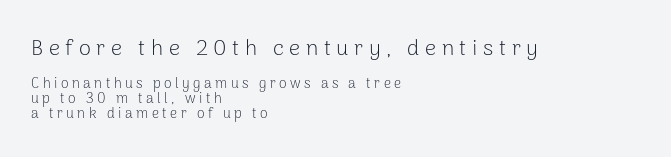
Q: Is the text bold? A: No.
Q: Is the text italic (slanted)? A: No, it is upright.
Q: Is the text underlined? A: No.
Q: How is the paragraph aligned? A: Left-aligned.
Q: Is the spacing between letters normal or unusually wide? A: Unusually wide.
Q: Is the spacing between lines tight, normal or loose? A: Tight.
Q: Which block of text is set in a larger size, the first (top) or the second (bottom)? A: The first (top) one.
